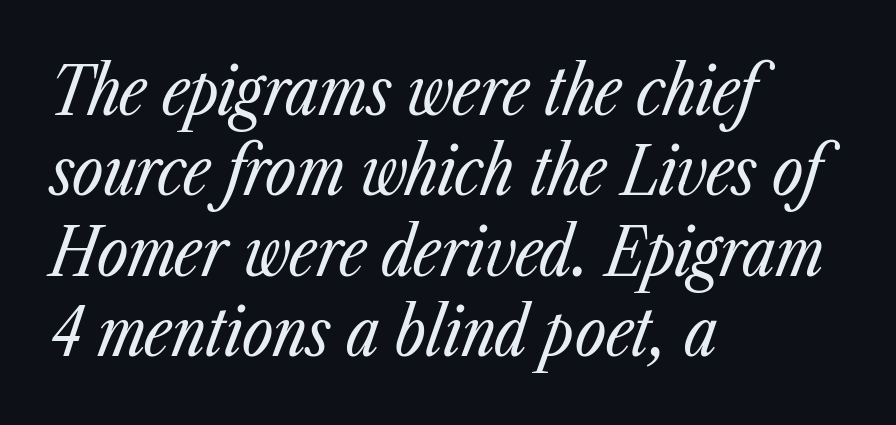
Q: Is the text bold? A: No.
Q: Is the text italic (slanted)? A: Yes, it leans right by about 23 degrees.
Q: Is the text underlined? A: No.
Q: How is the paragraph aligned? A: Left-aligned.
Q: Is the spacing between letters normal or unusually wide? A: Normal.
Q: Width (condensed, normal, or wide)? A: Condensed.
Q: Stroke contrast? A: Low.
Q: x-height? A: Medium.
Q: Monospaced? A: No.
